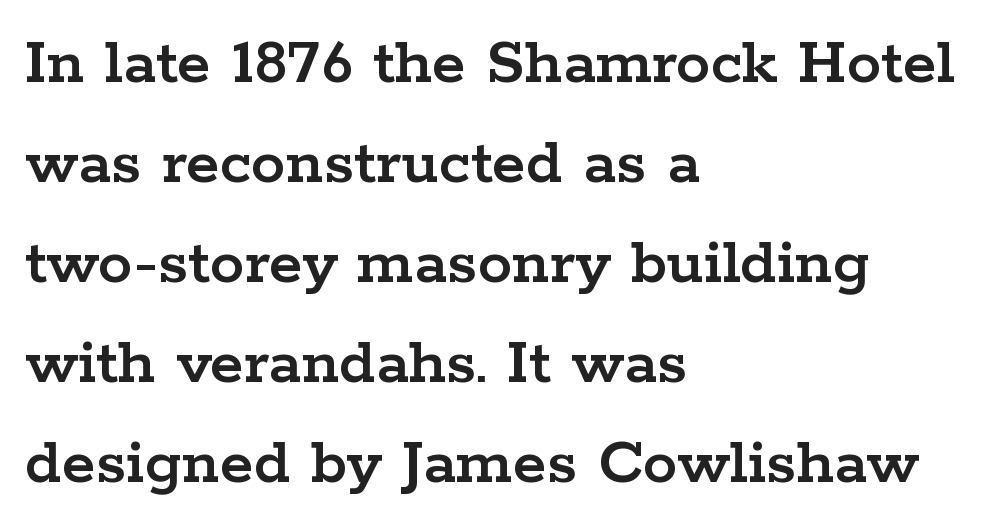
Q: Is the text italic (slanted)? A: No, it is upright.
Q: Is the typeface a serif or a sans-serif typeface? A: Serif.
Q: Is the text underlined? A: No.
Q: How is the paragraph aligned? A: Left-aligned.
Q: Is the spacing between letters normal or unusually wide? A: Normal.
Q: Is the spacing between lines tight, normal or loose? A: Normal.
Q: Width (condensed, normal, or wide)? A: Wide.
Q: Stroke contrast? A: Low.
Q: x-height? A: Medium.
Q: Monospaced? A: No.
